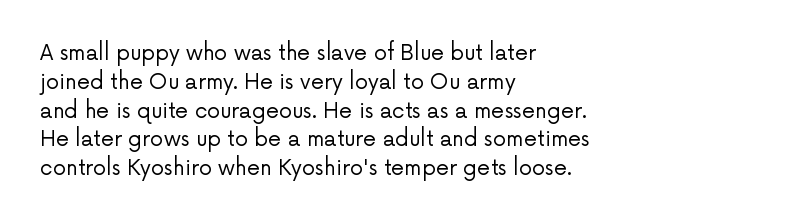
Q: Is the text bold? A: No.
Q: Is the text italic (slanted)? A: No, it is upright.
Q: Is the text underlined? A: No.
Q: How is the paragraph aligned? A: Left-aligned.
Q: Is the spacing between letters normal or unusually wide? A: Normal.
Q: Is the spacing between lines tight, normal or loose? A: Normal.
